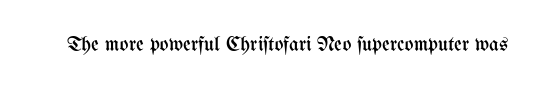
The image shows 21 px text type, upright; set normal letter spacing, not underlined.
